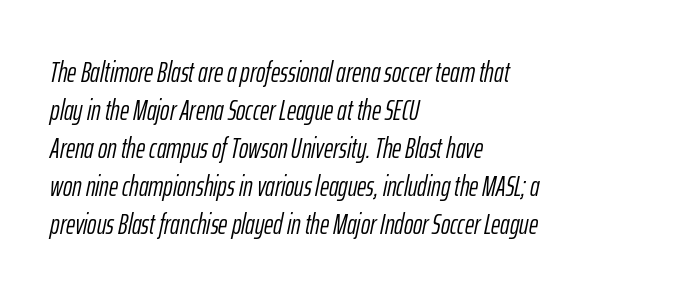
Nothing heavy about these letters — not bold at all. The space directly below the letters is spotless. Line spacing here is normal. Note the varied advance widths — an 'i' is clearly narrower than an 'm'.
